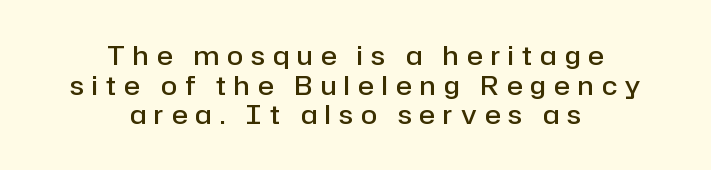
The image shows 26 px text type, upright; set centered, tight line spacing (1.14x), unusually wide letter spacing (+0.32 em), not underlined.
